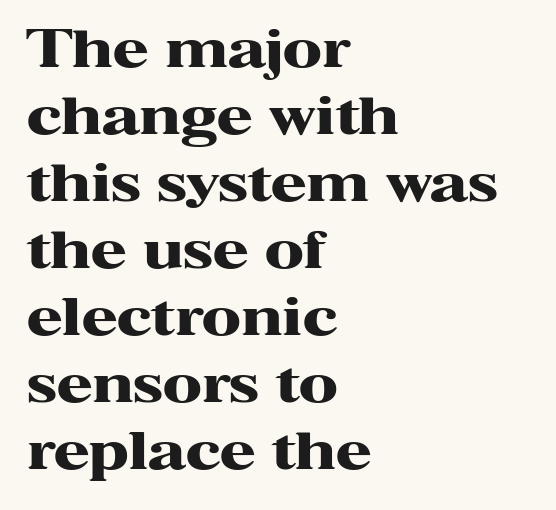
A student would call this left alignment; a typographer would say flush left, rag right. Descenders are the only things crossing below the line. Ordinary non-slanted type is in use. One glance says typical: line gaps are just what's usual.
